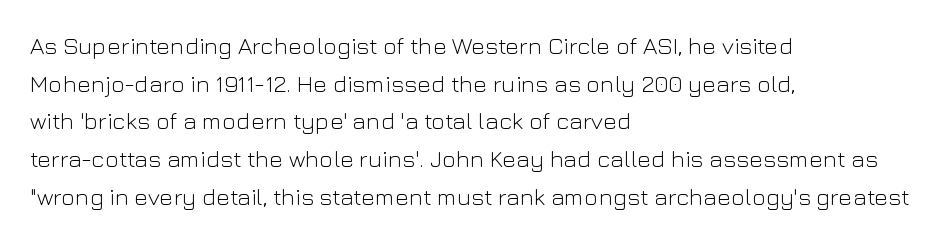
The setting favours the left margin, as ordinary paragraphs usually do. The face looks like a standard text weight, possibly lighter. Each row of text sits above clean, open space. Posture: straight, roman, zero tilt.
